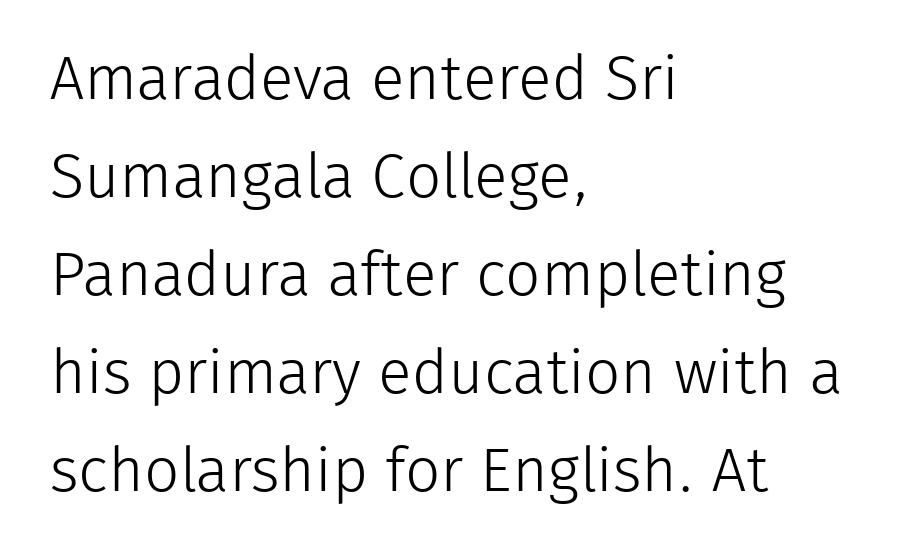
The image shows 62 px light sans-serif type, upright; set left-aligned, normal line spacing (1.58x), normal letter spacing, not underlined; low stroke contrast and a medium x-height.
